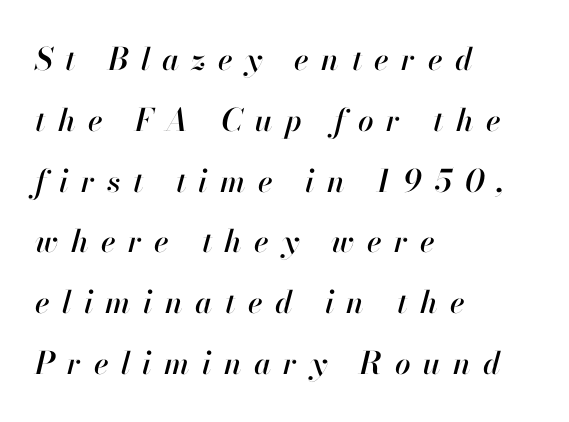
The image shows 31 px text type, italic (leaning right); set left-aligned, loose line spacing (1.96x), unusually wide letter spacing (+0.4 em), not underlined; high stroke contrast and a small x-height.
